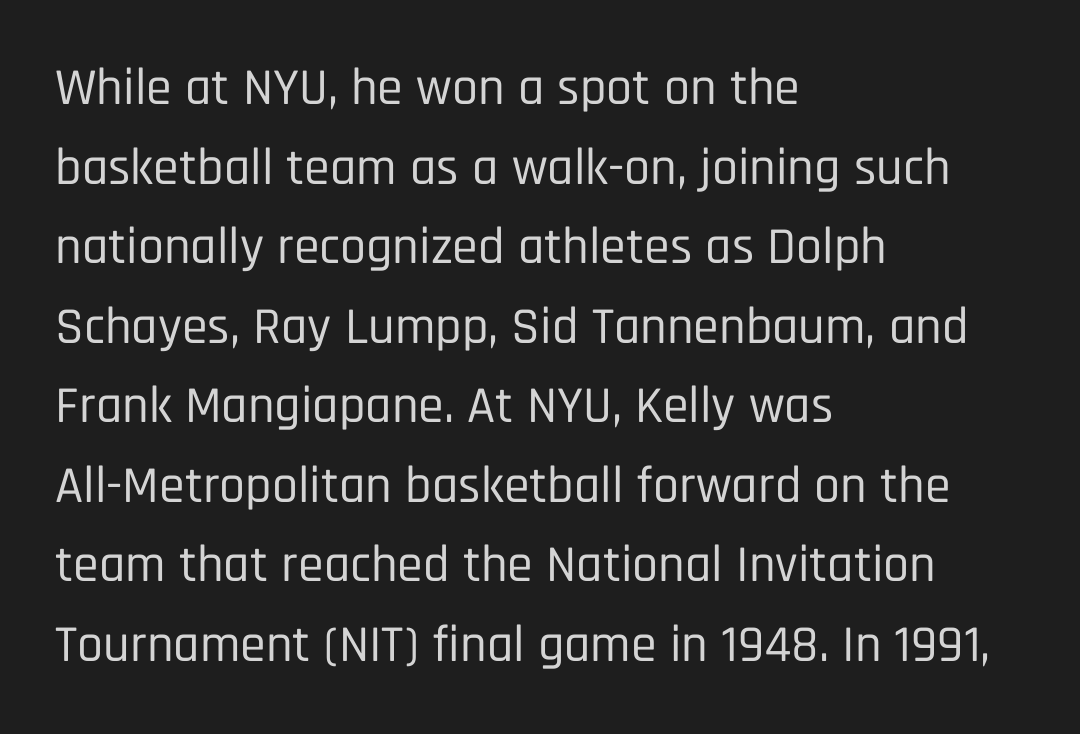
The gaps between neighbouring characters are ordinary and unremarkable. The font's upright variant was chosen for this text. Vertical spacing — default. The typeface chosen for these lines omits serifs. Looks like regular typesetting: each glyph gets only the width it needs. Letters rest on an invisible, unmarked baseline.
